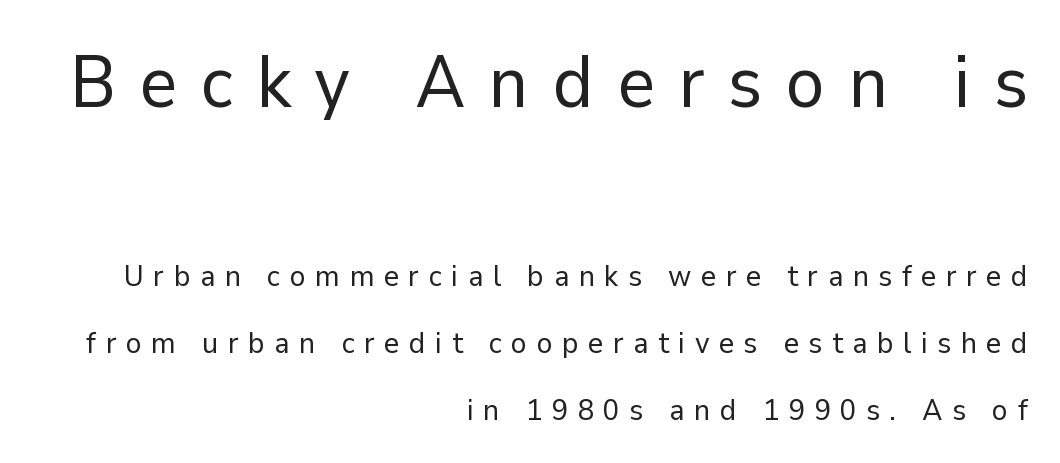
Q: Is the text bold? A: No.
Q: Is the text italic (slanted)? A: No, it is upright.
Q: Is the typeface a serif or a sans-serif typeface? A: Sans-serif.
Q: Is the text underlined? A: No.
Q: How is the paragraph aligned? A: Right-aligned.
Q: Is the spacing between letters normal or unusually wide? A: Unusually wide.
Q: Is the spacing between lines tight, normal or loose? A: Loose.
Q: Which block of text is set in a larger size, the first (top) or the second (bottom)? A: The first (top) one.
Q: Width (condensed, normal, or wide)? A: Normal.
Q: Stroke contrast? A: Low.
Q: x-height? A: Medium.
Q: Monospaced? A: No.
